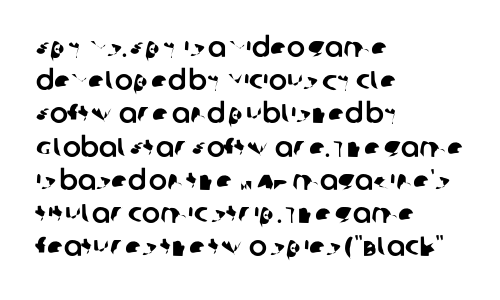
The face used here is rendered with its standard letterfit. Descender tails drop into unmarked territory. The setting favours the left margin, as ordinary paragraphs usually do.
